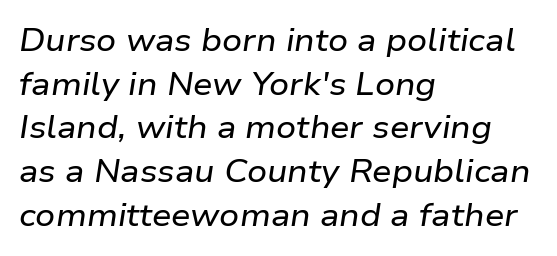
{"italic": "yes", "lean": "right", "slant_degrees": 9, "width": "wide", "stroke_contrast": "low", "x_height": "medium", "monospaced": "no", "underline": "no", "align": "left", "line_spacing": "normal", "line_spacing_ratio": 1.41, "letter_spacing": "normal", "letter_spacing_em": 0.0, "glyph_px": 31}
